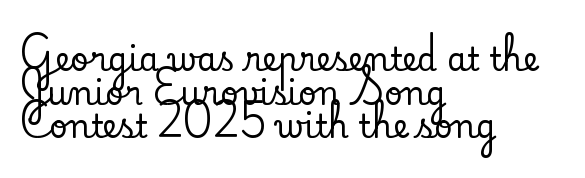
Q: Is the text italic (slanted)? A: No, it is upright.
Q: Is the typeface a serif or a sans-serif typeface? A: Serif.
Q: Is the text underlined? A: No.
Q: How is the paragraph aligned? A: Left-aligned.
Q: Is the spacing between letters normal or unusually wide? A: Normal.
Q: Is the spacing between lines tight, normal or loose? A: Tight.
Q: Width (condensed, normal, or wide)? A: Normal.
Q: Stroke contrast? A: Low.
Q: x-height? A: Small.
Q: Monospaced? A: No.
